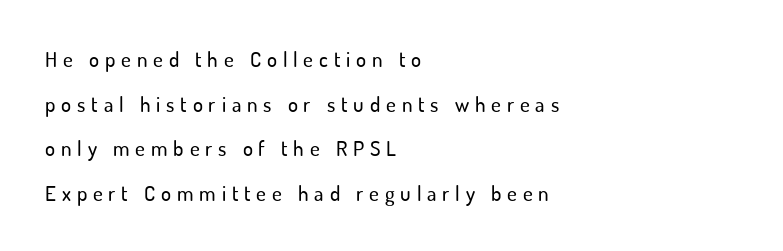
It's the straight-up-and-down kind of type. This rendering features lettering with no underline. Leading: increased. Is the letter spacing exaggerated? Yes — the characters are pushed far apart. Left-aligned paragraph, ragged on the right.
